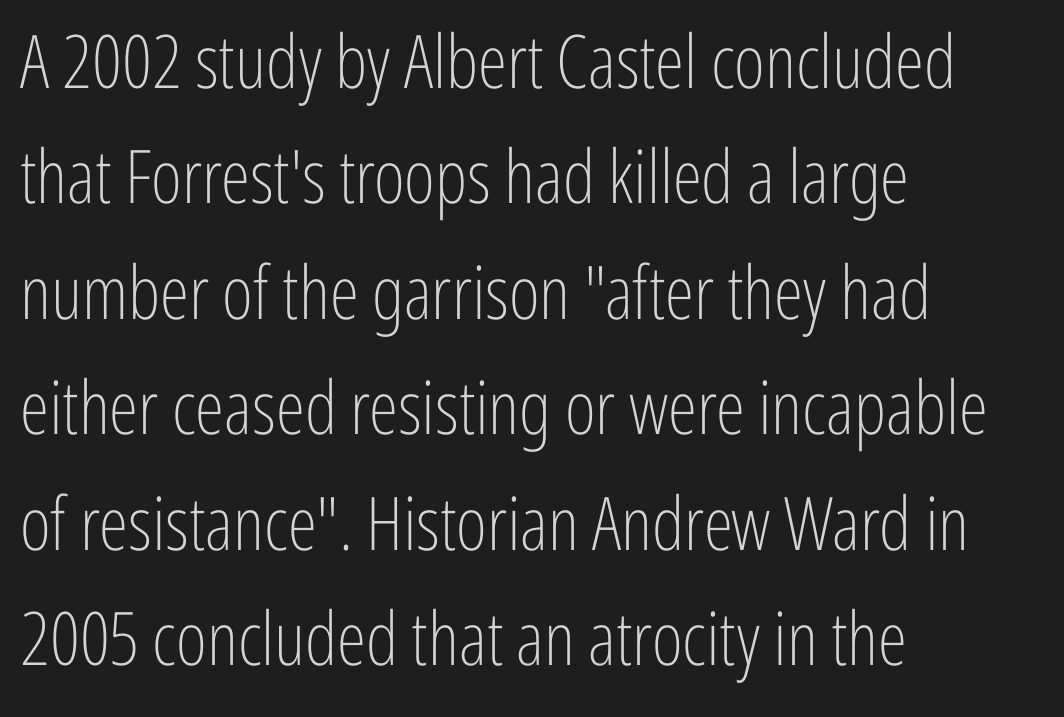
{"serif": "no", "italic": "no", "bold": "no", "weight": "light", "width": "condensed", "stroke_contrast": "low", "x_height": "medium", "monospaced": "no", "underline": "no", "align": "left", "line_spacing": "normal", "line_spacing_ratio": 1.56, "letter_spacing": "normal", "letter_spacing_em": 0.0, "glyph_px": 74}
